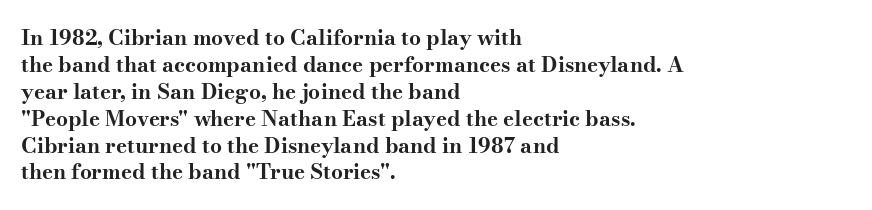
Q: Is the text bold? A: Yes.
Q: Is the text italic (slanted)? A: No, it is upright.
Q: Is the text underlined? A: No.
Q: How is the paragraph aligned? A: Left-aligned.
Q: Is the spacing between letters normal or unusually wide? A: Normal.
Q: Is the spacing between lines tight, normal or loose? A: Normal.
